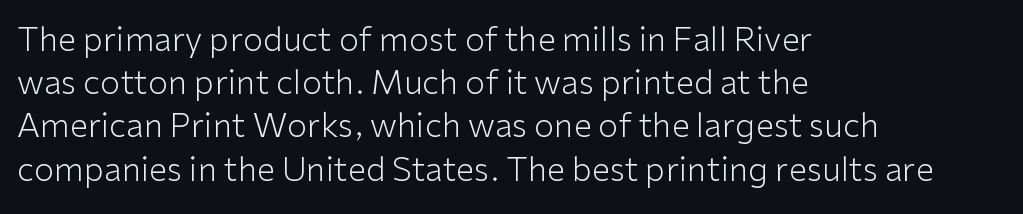
The image shows 33 px light sans-serif type, upright; set left-aligned, normal line spacing (1.31x), normal letter spacing, not underlined; low stroke contrast and a medium x-height.
